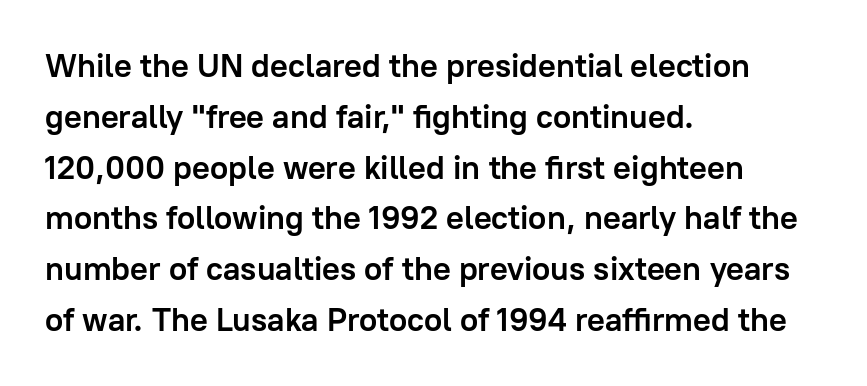
Q: Is the text bold? A: Yes.
Q: Is the text italic (slanted)? A: No, it is upright.
Q: Is the typeface a serif or a sans-serif typeface? A: Sans-serif.
Q: Is the text underlined? A: No.
Q: How is the paragraph aligned? A: Left-aligned.
Q: Is the spacing between letters normal or unusually wide? A: Normal.
Q: Is the spacing between lines tight, normal or loose? A: Normal.
Q: Width (condensed, normal, or wide)? A: Normal.
Q: Stroke contrast? A: Low.
Q: x-height? A: Medium.
Q: Monospaced? A: No.
